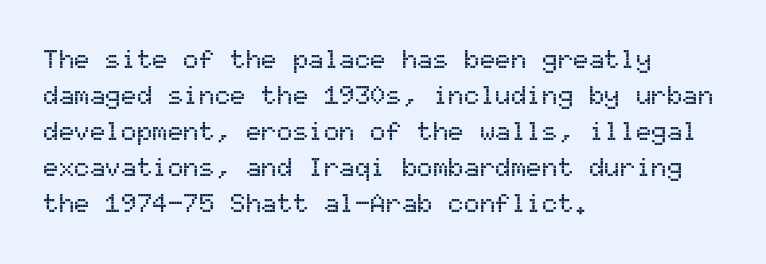
Q: Is the text italic (slanted)? A: No, it is upright.
Q: Is the text underlined? A: No.
Q: How is the paragraph aligned? A: Left-aligned.
Q: Is the spacing between letters normal or unusually wide? A: Normal.
Q: Is the spacing between lines tight, normal or loose? A: Normal.
